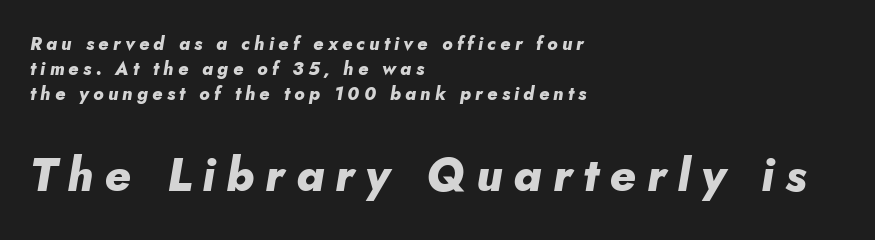
The zone under the glyphs is completely vacant. The gaps between neighbouring characters are conspicuously large. Looks like regular typesetting: each glyph gets only the width it needs. Heavy-handed strokes throughout: this text is bold. The emphasis by scale lands on block number two, below.
